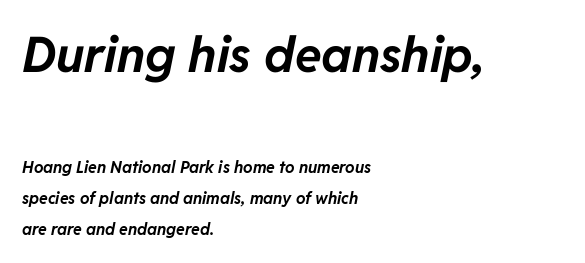
Q: Is the text bold? A: Yes.
Q: Is the text italic (slanted)? A: Yes, it leans right by about 11 degrees.
Q: Is the text underlined? A: No.
Q: How is the paragraph aligned? A: Left-aligned.
Q: Is the spacing between letters normal or unusually wide? A: Normal.
Q: Is the spacing between lines tight, normal or loose? A: Loose.
Q: Which block of text is set in a larger size, the first (top) or the second (bottom)? A: The first (top) one.
Q: Width (condensed, normal, or wide)? A: Normal.
Q: Stroke contrast? A: Low.
Q: x-height? A: Medium.
Q: Monospaced? A: No.
